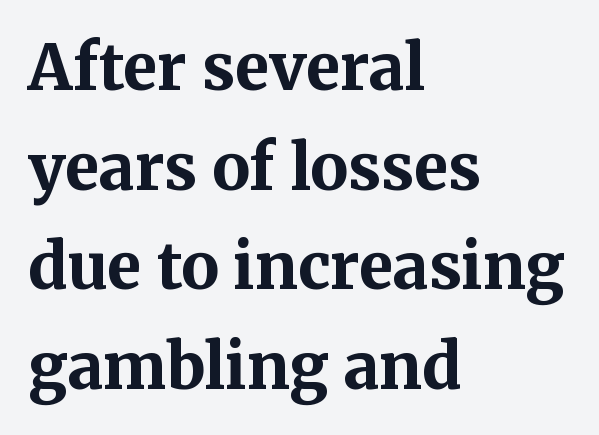
Q: Is the text bold? A: Yes.
Q: Is the text italic (slanted)? A: No, it is upright.
Q: Is the typeface a serif or a sans-serif typeface? A: Serif.
Q: Is the text underlined? A: No.
Q: How is the paragraph aligned? A: Left-aligned.
Q: Is the spacing between letters normal or unusually wide? A: Normal.
Q: Is the spacing between lines tight, normal or loose? A: Normal.
Q: Width (condensed, normal, or wide)? A: Normal.
Q: Stroke contrast? A: Medium.
Q: x-height? A: Medium.
Q: Monospaced? A: No.
